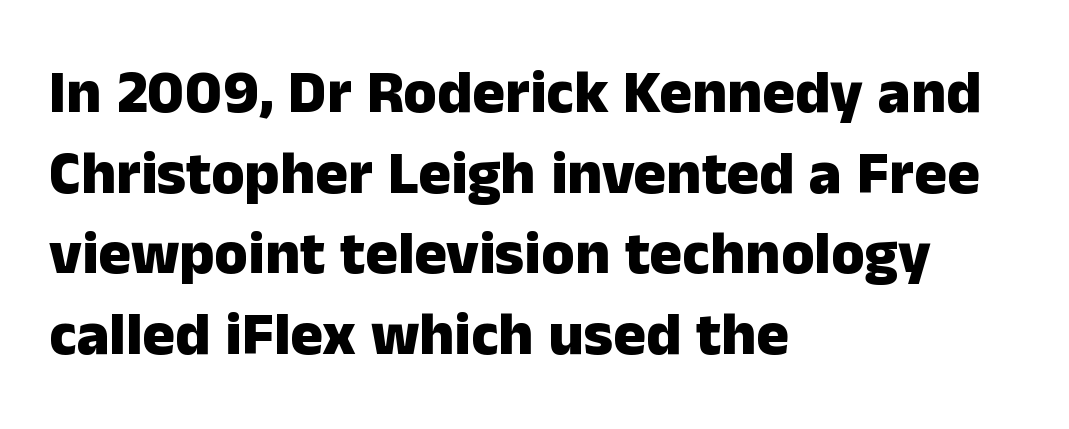
{"serif": "no", "italic": "no", "bold": "yes", "weight": "heavy", "width": "normal", "stroke_contrast": "low", "x_height": "medium", "monospaced": "no", "underline": "no", "align": "left", "line_spacing": "normal", "line_spacing_ratio": 1.32, "letter_spacing": "normal", "letter_spacing_em": 0.0, "glyph_px": 61}
